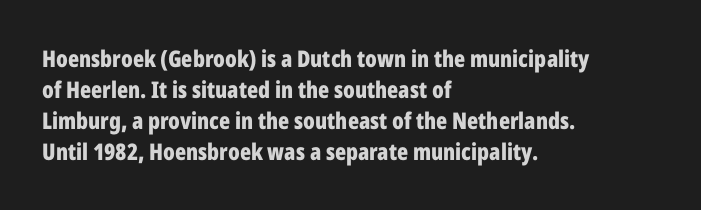
Q: Is the text bold? A: Yes.
Q: Is the text italic (slanted)? A: No, it is upright.
Q: Is the text underlined? A: No.
Q: How is the paragraph aligned? A: Left-aligned.
Q: Is the spacing between letters normal or unusually wide? A: Normal.
Q: Is the spacing between lines tight, normal or loose? A: Normal.
